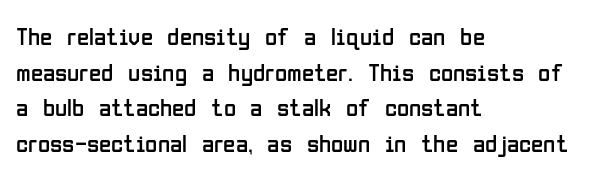
{"italic": "no", "bold": "no", "underline": "no", "align": "left", "line_spacing": "normal", "line_spacing_ratio": 1.43, "letter_spacing": "normal", "letter_spacing_em": 0.0, "glyph_px": 25}
